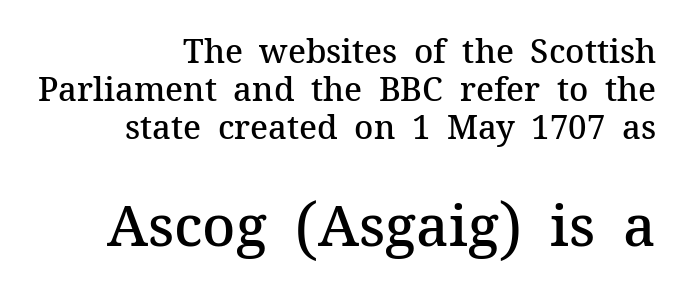
Q: Is the text bold? A: Semi-bold.
Q: Is the text italic (slanted)? A: No, it is upright.
Q: Is the typeface a serif or a sans-serif typeface? A: Serif.
Q: Is the text underlined? A: No.
Q: How is the paragraph aligned? A: Right-aligned.
Q: Is the spacing between letters normal or unusually wide? A: Normal.
Q: Is the spacing between lines tight, normal or loose? A: Tight.
Q: Which block of text is set in a larger size, the first (top) or the second (bottom)? A: The second (bottom) one.
Q: Width (condensed, normal, or wide)? A: Normal.
Q: Stroke contrast? A: Medium.
Q: x-height? A: Medium.
Q: Monospaced? A: No.
